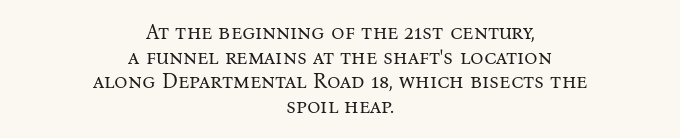
The image shows 21 px text type, upright; set centered, line spacing 1.17x, normal letter spacing, not underlined.
